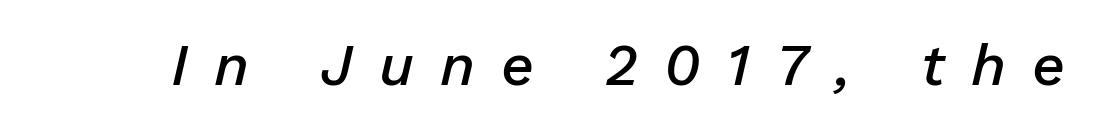
Decoration check: the copy has no underline. Summary of weight: moderately heavy, a semibold. A typesetter would call this proportional, since set widths differ per character. Characters follow at a spacing far wider than the type designer built in.
